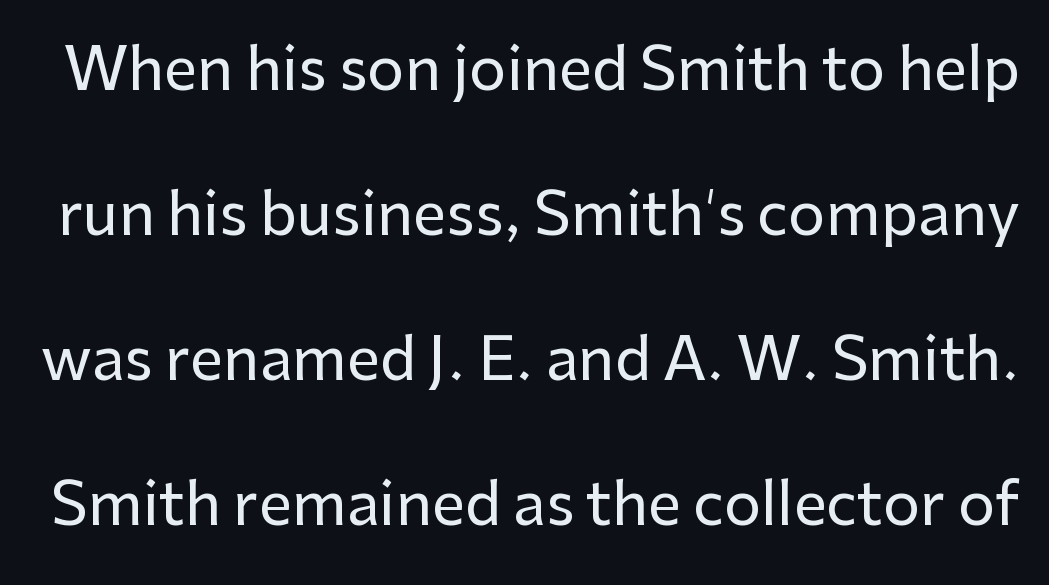
Q: Is the text italic (slanted)? A: No, it is upright.
Q: Is the typeface a serif or a sans-serif typeface? A: Sans-serif.
Q: Is the text underlined? A: No.
Q: Is the spacing between letters normal or unusually wide? A: Normal.
Q: Is the spacing between lines tight, normal or loose? A: Loose.
Q: Width (condensed, normal, or wide)? A: Normal.
Q: Stroke contrast? A: Low.
Q: x-height? A: Medium.
Q: Monospaced? A: No.
